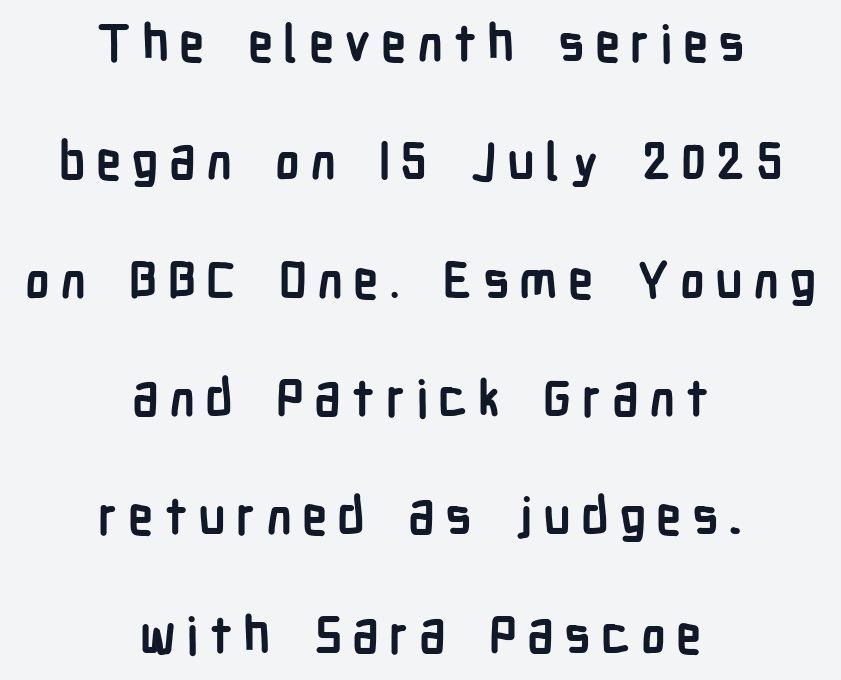
Q: Is the text bold? A: Yes.
Q: Is the text italic (slanted)? A: No, it is upright.
Q: Is the typeface a serif or a sans-serif typeface? A: Sans-serif.
Q: Is the text underlined? A: No.
Q: How is the paragraph aligned? A: Centered.
Q: Is the spacing between letters normal or unusually wide? A: Unusually wide.
Q: Is the spacing between lines tight, normal or loose? A: Loose.
Q: Width (condensed, normal, or wide)? A: Condensed.
Q: Stroke contrast? A: Low.
Q: x-height? A: Medium.
Q: Monospaced? A: No.
